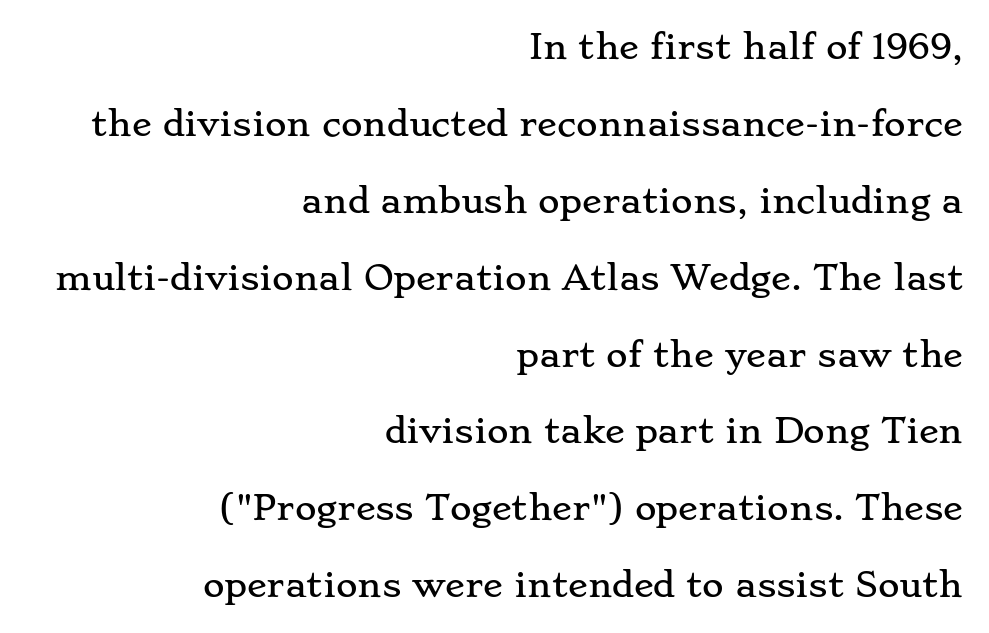
{"serif": "yes", "italic": "no", "width": "wide", "stroke_contrast": "low", "x_height": "small", "monospaced": "no", "underline": "no", "align": "right", "line_spacing": "loose", "line_spacing_ratio": 2.33, "letter_spacing": "normal", "letter_spacing_em": 0.0, "glyph_px": 33}
